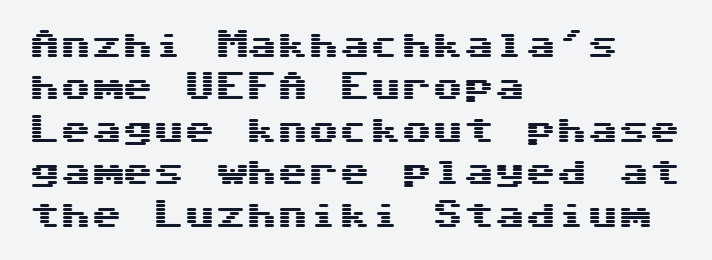
The image shows 31 px wide sans-serif type, upright; set left-aligned, normal line spacing (1.37x), normal letter spacing, not underlined; medium stroke contrast and a medium x-height.
